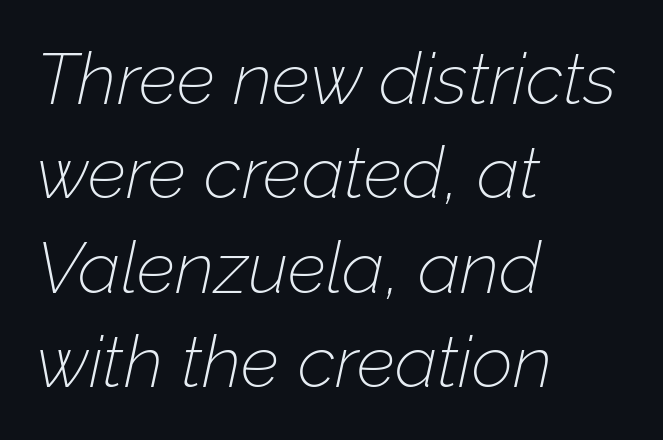
The image shows 72 px thin type, italic (leaning right); set left-aligned, normal line spacing (1.31x), normal letter spacing, not underlined; low stroke contrast and a medium x-height.
